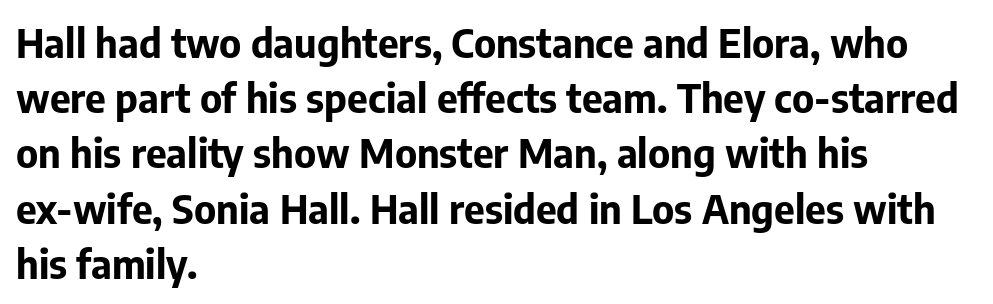
{"serif": "no", "italic": "no", "bold": "yes", "weight": "bold", "width": "normal", "stroke_contrast": "low", "x_height": "medium", "monospaced": "no", "underline": "no", "align": "left", "line_spacing": "normal", "line_spacing_ratio": 1.38, "letter_spacing": "normal", "letter_spacing_em": 0.0, "glyph_px": 40}
